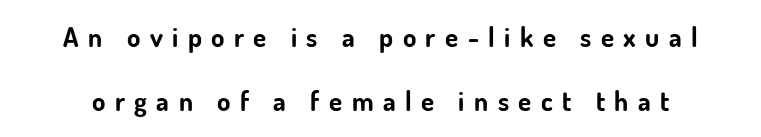
A great deal of white space separates one row of letters from the next. Display-style spreading of the glyphs; the letterfit is very open. Typographic density is high because the face is bold. Quick note: not italic, upright. Clear beneath every line of the passage.
